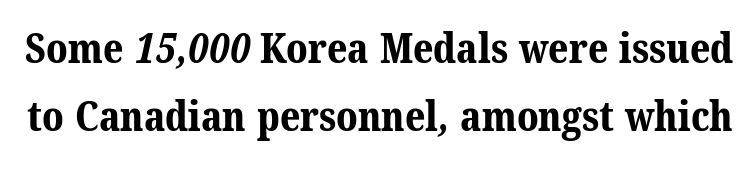
The image shows 42 px bold serif type; set normal line spacing (1.61x), normal letter spacing, not underlined; medium stroke contrast and a medium x-height.
